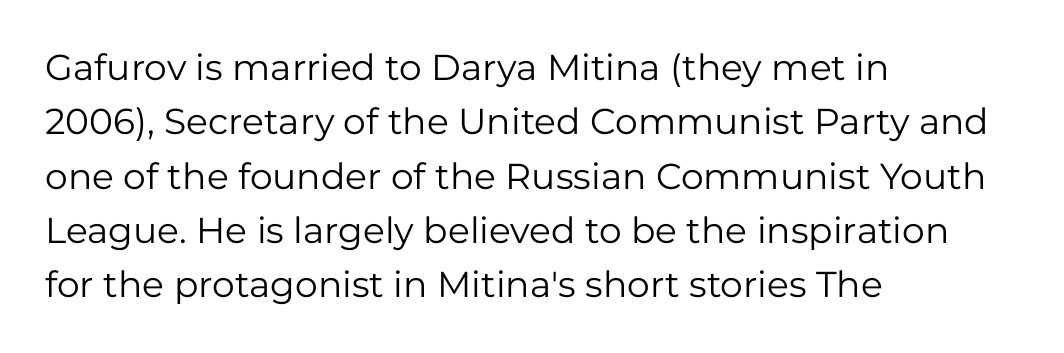
{"serif": "no", "italic": "no", "bold": "no", "weight": "regular", "width": "normal", "stroke_contrast": "low", "x_height": "medium", "monospaced": "no", "underline": "no", "align": "left", "line_spacing": "normal", "line_spacing_ratio": 1.51, "letter_spacing": "normal", "letter_spacing_em": 0.0, "glyph_px": 36}
